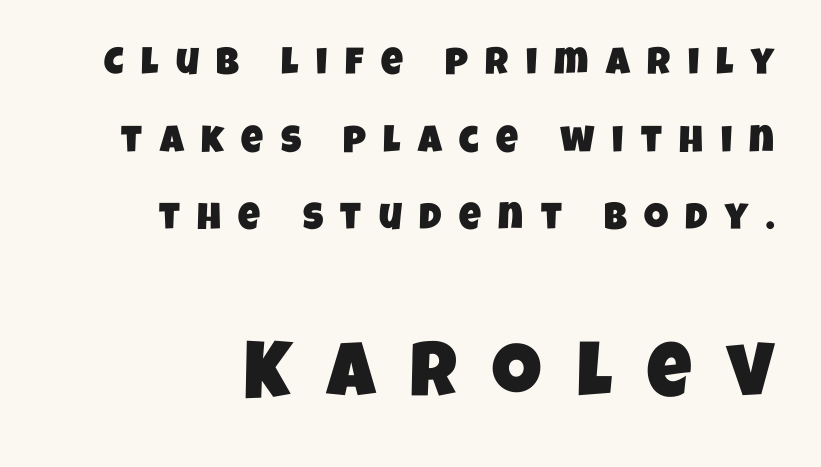
Q: Is the typeface a serif or a sans-serif typeface? A: Sans-serif.
Q: Is the text underlined? A: No.
Q: How is the paragraph aligned? A: Right-aligned.
Q: Is the spacing between letters normal or unusually wide? A: Unusually wide.
Q: Is the spacing between lines tight, normal or loose? A: Loose.
Q: Which block of text is set in a larger size, the first (top) or the second (bottom)? A: The second (bottom) one.
Q: Width (condensed, normal, or wide)? A: Condensed.
Q: Stroke contrast? A: Low.
Q: x-height? A: Large.
Q: Monospaced? A: No.
